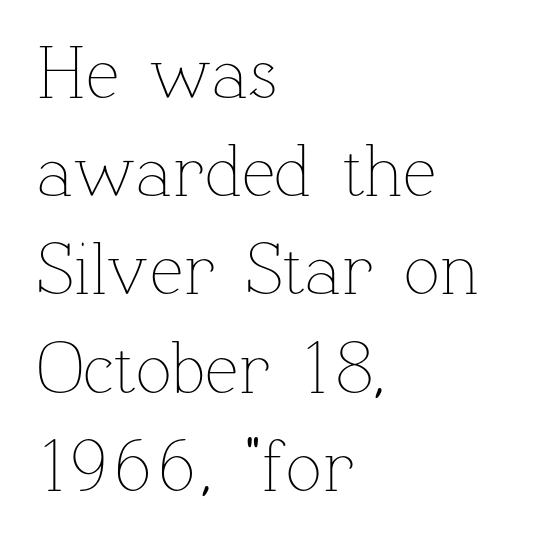
Q: Is the text bold? A: No.
Q: Is the text italic (slanted)? A: No, it is upright.
Q: Is the text underlined? A: No.
Q: How is the paragraph aligned? A: Left-aligned.
Q: Is the spacing between letters normal or unusually wide? A: Normal.
Q: Is the spacing between lines tight, normal or loose? A: Normal.
Q: Width (condensed, normal, or wide)? A: Normal.
Q: Stroke contrast? A: Low.
Q: x-height? A: Medium.
Q: Monospaced? A: No.
